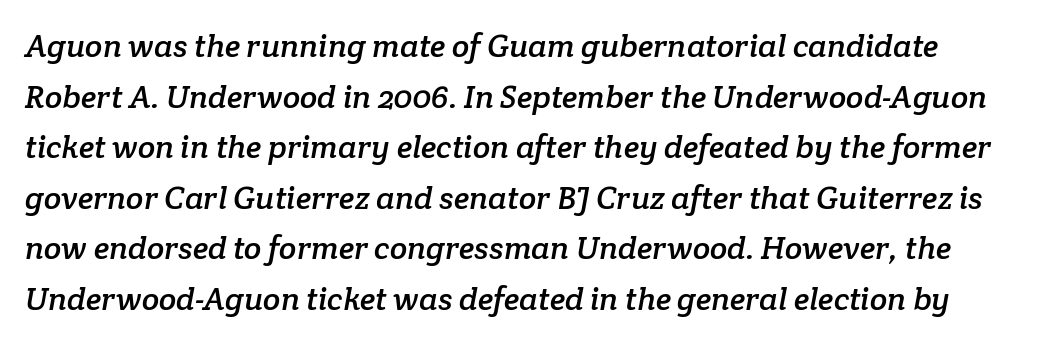
Q: Is the typeface a serif or a sans-serif typeface? A: Serif.
Q: Is the text underlined? A: No.
Q: Is the spacing between letters normal or unusually wide? A: Normal.
Q: Is the spacing between lines tight, normal or loose? A: Normal.
Q: Width (condensed, normal, or wide)? A: Normal.
Q: Stroke contrast? A: Low.
Q: x-height? A: Medium.
Q: Monospaced? A: No.
